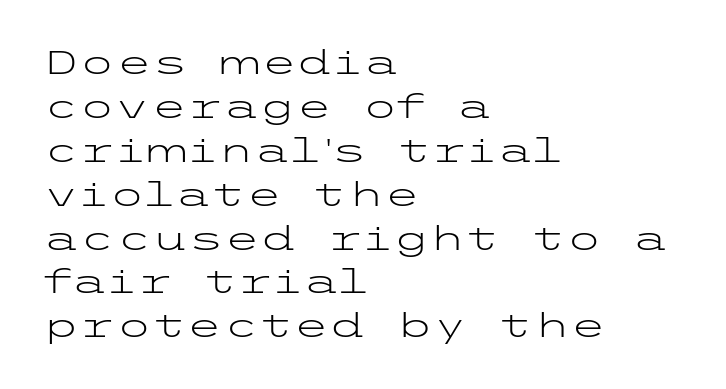
Q: Is the text bold? A: No.
Q: Is the text italic (slanted)? A: No, it is upright.
Q: Is the typeface a serif or a sans-serif typeface? A: Sans-serif.
Q: Is the text underlined? A: No.
Q: How is the paragraph aligned? A: Left-aligned.
Q: Is the spacing between letters normal or unusually wide? A: Normal.
Q: Is the spacing between lines tight, normal or loose? A: Normal.
Q: Width (condensed, normal, or wide)? A: Wide.
Q: Stroke contrast? A: Low.
Q: x-height? A: Medium.
